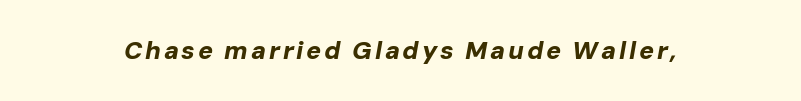
The image shows 25 px bold type, italic (leaning right); set not underlined.
